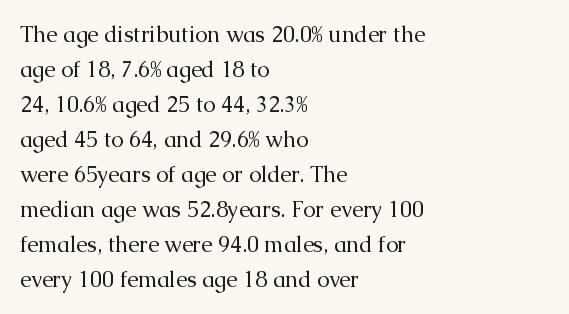
Q: Is the text bold? A: No.
Q: Is the text italic (slanted)? A: No, it is upright.
Q: Is the text underlined? A: No.
Q: How is the paragraph aligned? A: Left-aligned.
Q: Is the spacing between letters normal or unusually wide? A: Normal.
Q: Is the spacing between lines tight, normal or loose? A: Normal.
